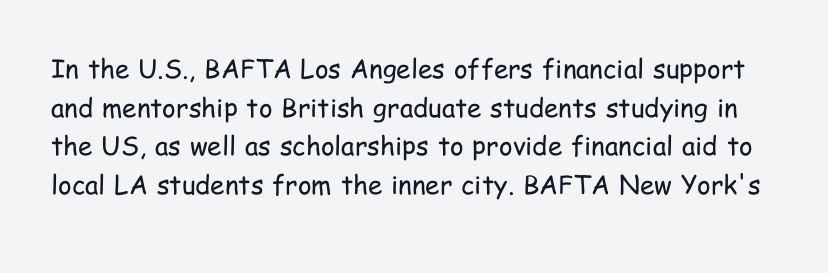
Q: Is the text bold? A: No.
Q: Is the text italic (slanted)? A: No, it is upright.
Q: Is the text underlined? A: No.
Q: Is the spacing between letters normal or unusually wide? A: Normal.
Q: Is the spacing between lines tight, normal or loose? A: Normal.
